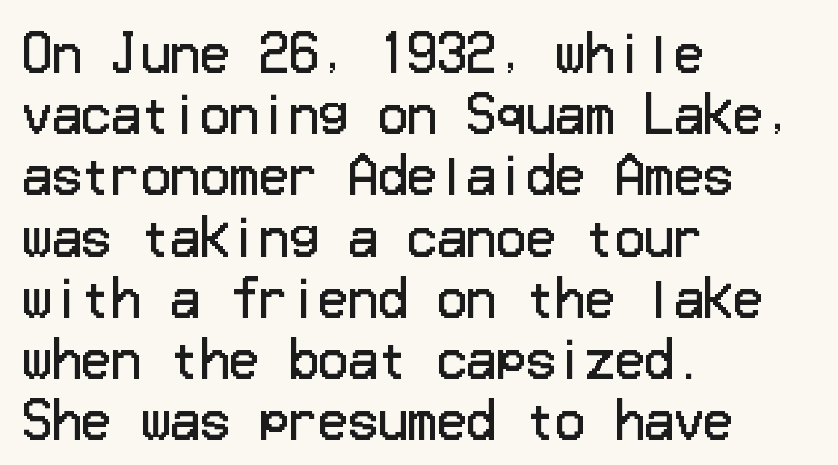
Each new line begins a customary step beneath the previous one. The weight tops out at a normal text grade. Italic? Not at all — the glyphs are vertical. Every row of glyphs begins at an identical x-position on the left.
